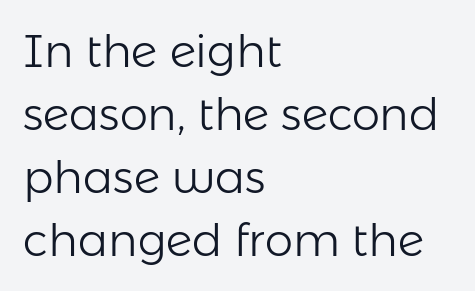
Q: Is the text bold? A: No.
Q: Is the text italic (slanted)? A: No, it is upright.
Q: Is the typeface a serif or a sans-serif typeface? A: Sans-serif.
Q: Is the text underlined? A: No.
Q: How is the paragraph aligned? A: Left-aligned.
Q: Is the spacing between letters normal or unusually wide? A: Normal.
Q: Is the spacing between lines tight, normal or loose? A: Normal.
Q: Width (condensed, normal, or wide)? A: Normal.
Q: Stroke contrast? A: Low.
Q: x-height? A: Medium.
Q: Monospaced? A: No.
